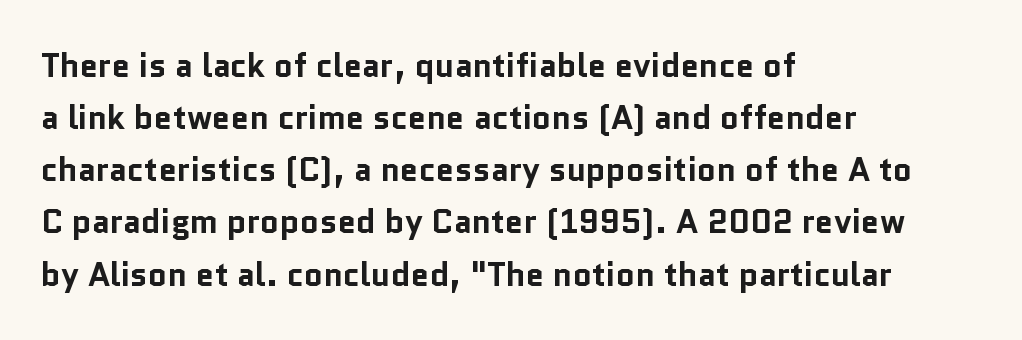
The letters sit at their default tracking, neither squeezed nor spread. Do the letters lean? They stand straight. Think of a printed novel: that variable character pitch is what you see here. Observe the absence of serifs on each vertical stroke in this sample.
